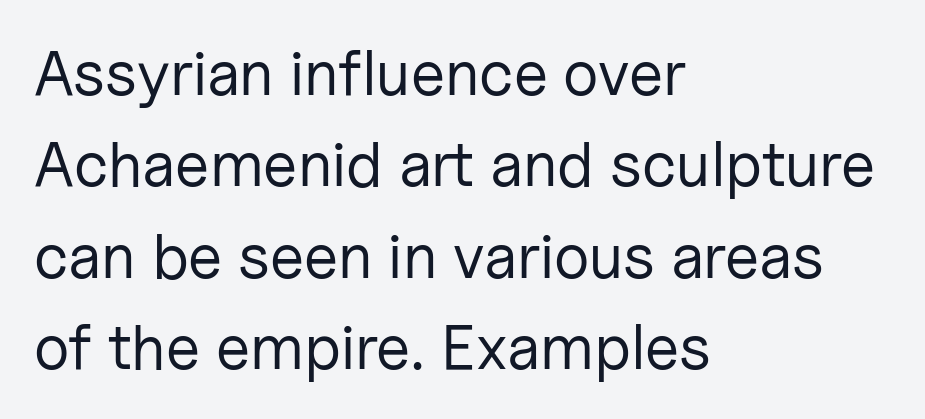
The image shows 63 px regular-weight sans-serif type, upright; set left-aligned, normal line spacing (1.45x), normal letter spacing, not underlined; low stroke contrast and a medium x-height.
